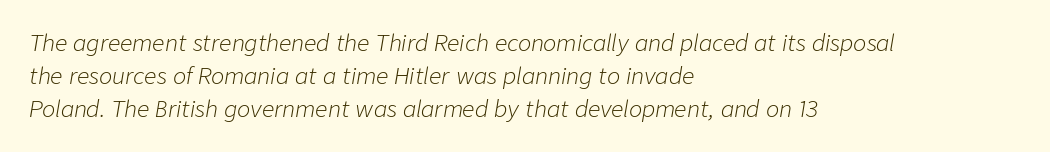
{"italic": "yes", "lean": "right", "slant_degrees": 9, "bold": "no", "underline": "no", "align": "left", "line_spacing": "normal", "line_spacing_ratio": 1.49, "letter_spacing": "normal", "letter_spacing_em": 0.0, "glyph_px": 22}
